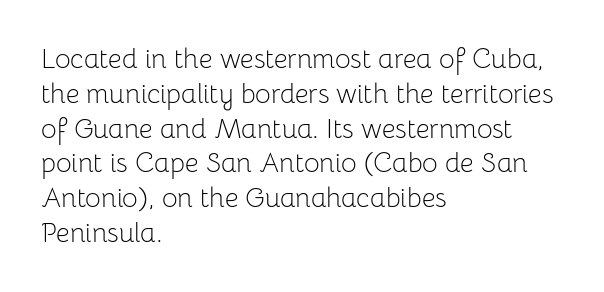
The image shows 27 px text type, upright; set left-aligned, normal line spacing (1.29x), normal letter spacing, not underlined.
